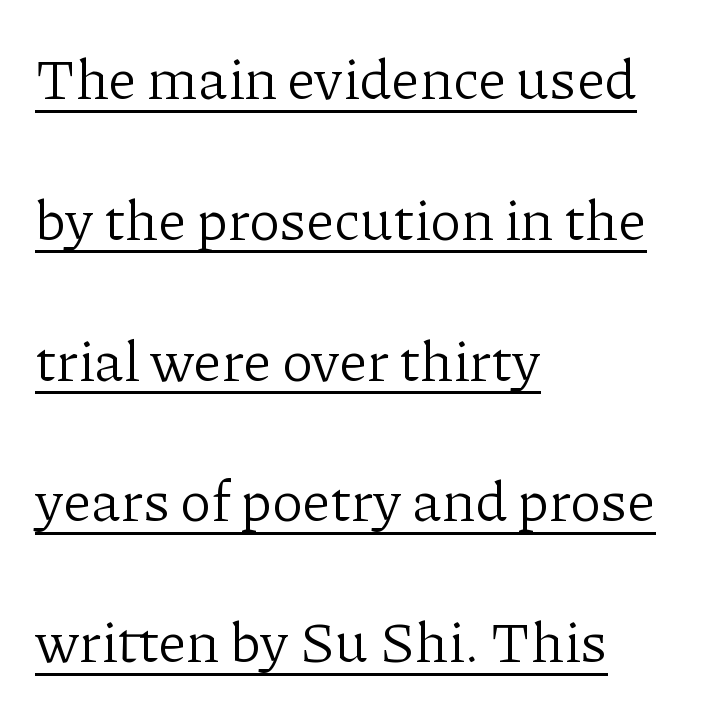
Q: Is the text bold? A: No.
Q: Is the text italic (slanted)? A: No, it is upright.
Q: Is the typeface a serif or a sans-serif typeface? A: Serif.
Q: Is the text underlined? A: Yes.
Q: How is the paragraph aligned? A: Left-aligned.
Q: Is the spacing between letters normal or unusually wide? A: Normal.
Q: Is the spacing between lines tight, normal or loose? A: Loose.
Q: Width (condensed, normal, or wide)? A: Normal.
Q: Stroke contrast? A: Low.
Q: x-height? A: Medium.
Q: Monospaced? A: No.
